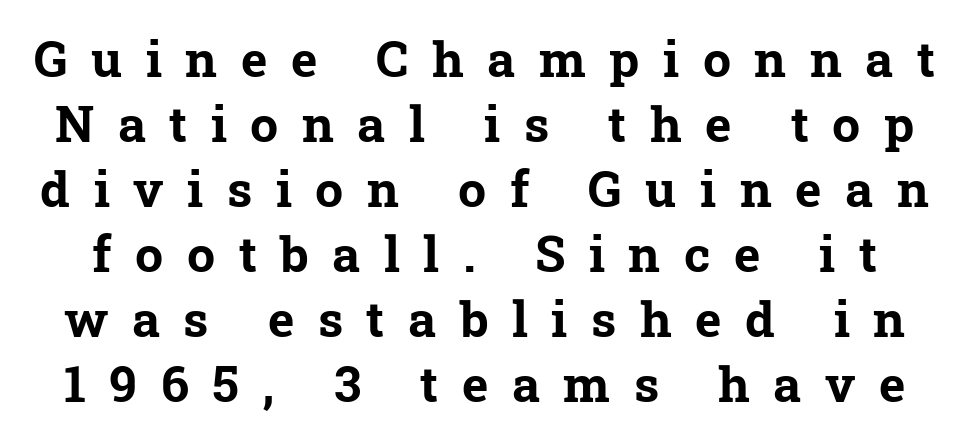
{"serif": "yes", "bold": "yes", "weight": "bold", "width": "normal", "stroke_contrast": "low", "x_height": "medium", "monospaced": "no", "underline": "no", "line_spacing": "normal", "line_spacing_ratio": 1.3, "letter_spacing": "wide", "letter_spacing_em": 0.47, "glyph_px": 50}
